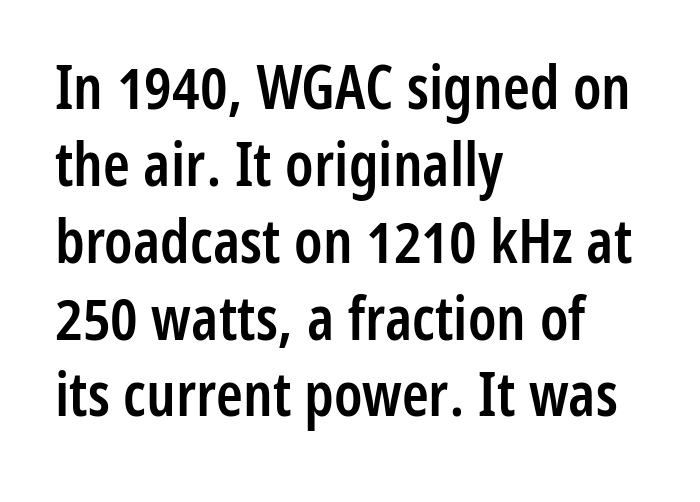
Tracking value appears to be zero — textbook default spacing. Nothing sits at the stroke ends, so this counts as sans-serif. Horizontal alignment here is leftward, the default for most running prose. These lines carry some extra weight — a demibold, not a full bold. It's the straight-up-and-down kind of type.
